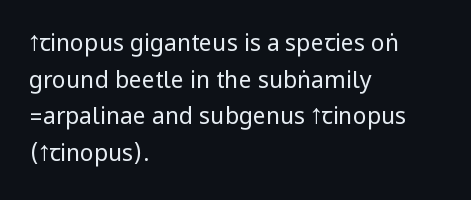
The image shows 23 px text type, upright; set left-aligned, normal line spacing (1.59x), normal letter spacing, not underlined.
